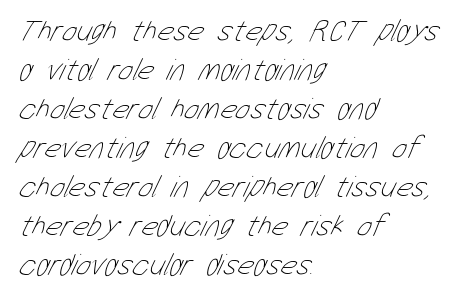
{"bold": "no", "weight": "thin", "width": "condensed", "stroke_contrast": "low", "x_height": "medium", "monospaced": "no", "underline": "no", "align": "left", "line_spacing": "normal", "line_spacing_ratio": 1.26, "letter_spacing": "normal", "letter_spacing_em": 0.0, "glyph_px": 31}
